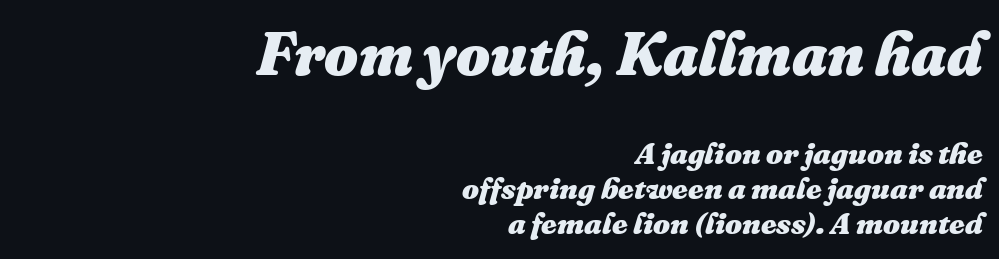
The image shows 60 px heavy type, italic (leaning right); set right-aligned, line spacing 1.17x, normal letter spacing, not underlined; the first (top) block is 2.0x larger; medium stroke contrast and a medium x-height.
